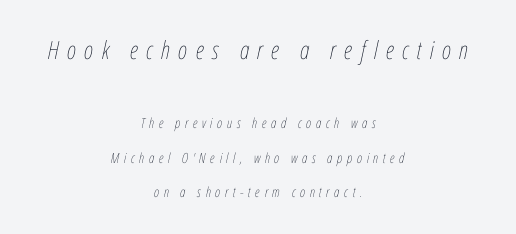
Q: Is the text bold? A: No.
Q: Is the text italic (slanted)? A: Yes, it leans right by about 12 degrees.
Q: Is the text underlined? A: No.
Q: How is the paragraph aligned? A: Centered.
Q: Is the spacing between letters normal or unusually wide? A: Unusually wide.
Q: Is the spacing between lines tight, normal or loose? A: Loose.
Q: Which block of text is set in a larger size, the first (top) or the second (bottom)? A: The first (top) one.
